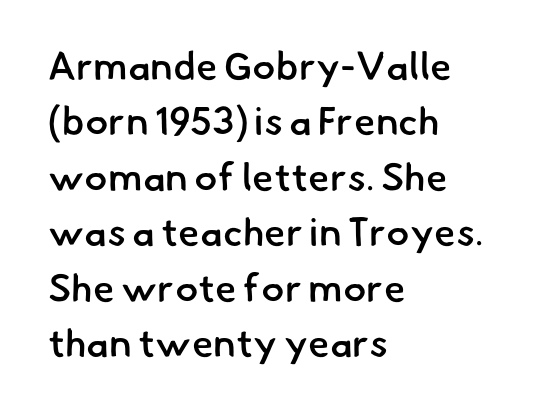
Q: Is the text bold? A: Semi-bold.
Q: Is the typeface a serif or a sans-serif typeface? A: Sans-serif.
Q: Is the text underlined? A: No.
Q: How is the paragraph aligned? A: Left-aligned.
Q: Is the spacing between letters normal or unusually wide? A: Normal.
Q: Is the spacing between lines tight, normal or loose? A: Normal.
Q: Width (condensed, normal, or wide)? A: Normal.
Q: Stroke contrast? A: Low.
Q: x-height? A: Small.
Q: Monospaced? A: No.
